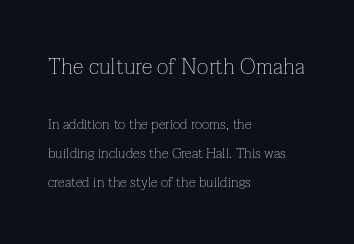
Stems here are at most as thick as an everyday book face. The glyphs are unaccompanied by any horizontal stroke below them. Tracking value appears to be zero — textbook default spacing. Of the two passages, the one on top uses the larger point size. Every stem runs plumb, perpendicular to the baseline. The setting favours the left margin, as ordinary paragraphs usually do.
